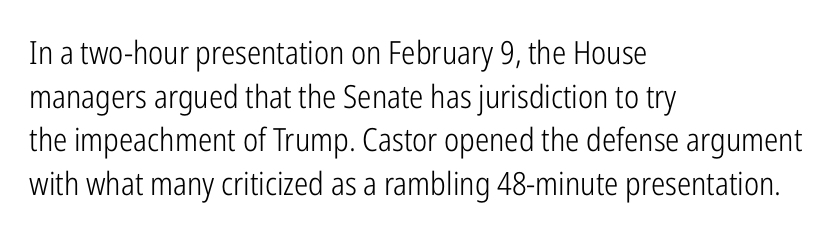
{"serif": "no", "italic": "no", "bold": "no", "weight": "light", "width": "condensed", "stroke_contrast": "low", "x_height": "medium", "monospaced": "no", "underline": "no", "align": "left", "line_spacing": "normal", "line_spacing_ratio": 1.36, "letter_spacing": "normal", "letter_spacing_em": 0.0, "glyph_px": 32}
